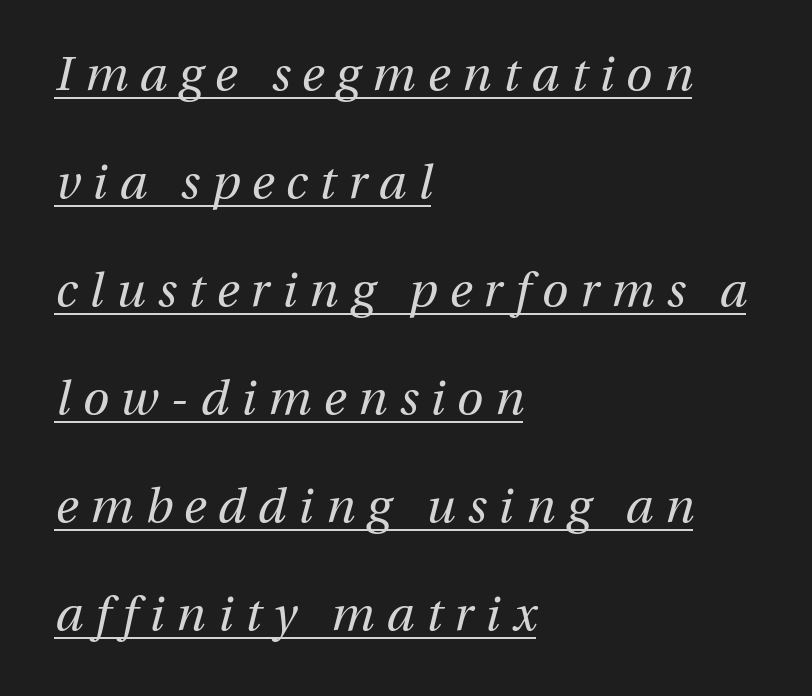
{"italic": "yes", "lean": "right", "slant_degrees": 13, "bold": "no", "weight": "regular", "width": "normal", "stroke_contrast": "medium", "x_height": "medium", "monospaced": "no", "underline": "yes", "align": "left", "line_spacing": "loose", "line_spacing_ratio": 2.25, "letter_spacing": "wide", "letter_spacing_em": 0.25, "glyph_px": 48}
